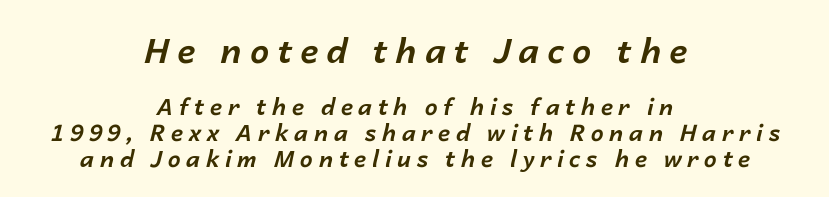
Q: Is the text bold? A: Yes.
Q: Is the text italic (slanted)? A: Yes, it leans right by about 14 degrees.
Q: Is the text underlined? A: No.
Q: How is the paragraph aligned? A: Centered.
Q: Is the spacing between letters normal or unusually wide? A: Unusually wide.
Q: Is the spacing between lines tight, normal or loose? A: Tight.
Q: Which block of text is set in a larger size, the first (top) or the second (bottom)? A: The first (top) one.
Q: Width (condensed, normal, or wide)? A: Normal.
Q: Stroke contrast? A: Low.
Q: x-height? A: Medium.
Q: Monospaced? A: No.
